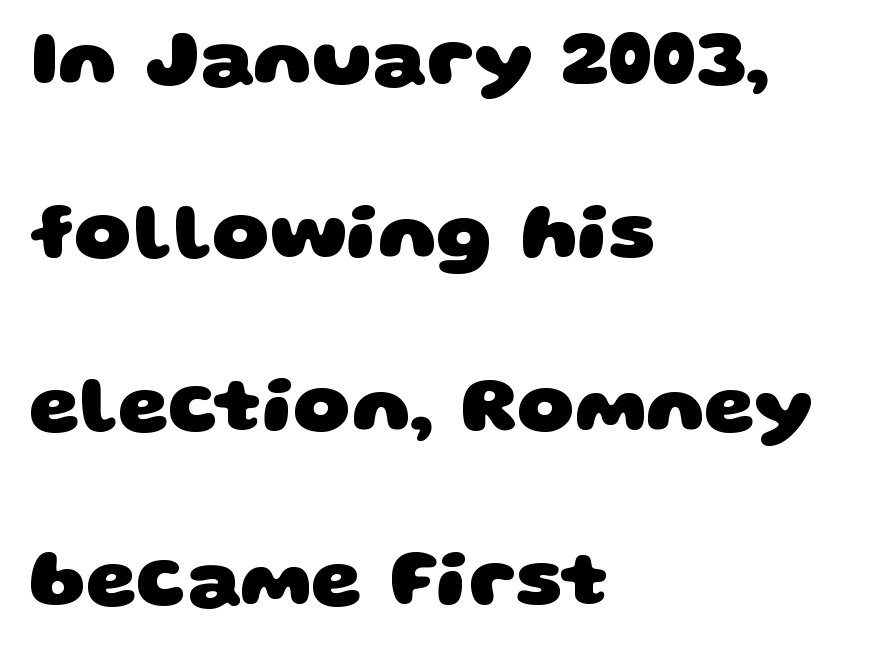
Q: Is the text bold? A: Yes.
Q: Is the typeface a serif or a sans-serif typeface? A: Sans-serif.
Q: Is the text underlined? A: No.
Q: How is the paragraph aligned? A: Left-aligned.
Q: Is the spacing between letters normal or unusually wide? A: Normal.
Q: Is the spacing between lines tight, normal or loose? A: Loose.
Q: Width (condensed, normal, or wide)? A: Wide.
Q: Stroke contrast? A: Low.
Q: x-height? A: Large.
Q: Monospaced? A: No.
